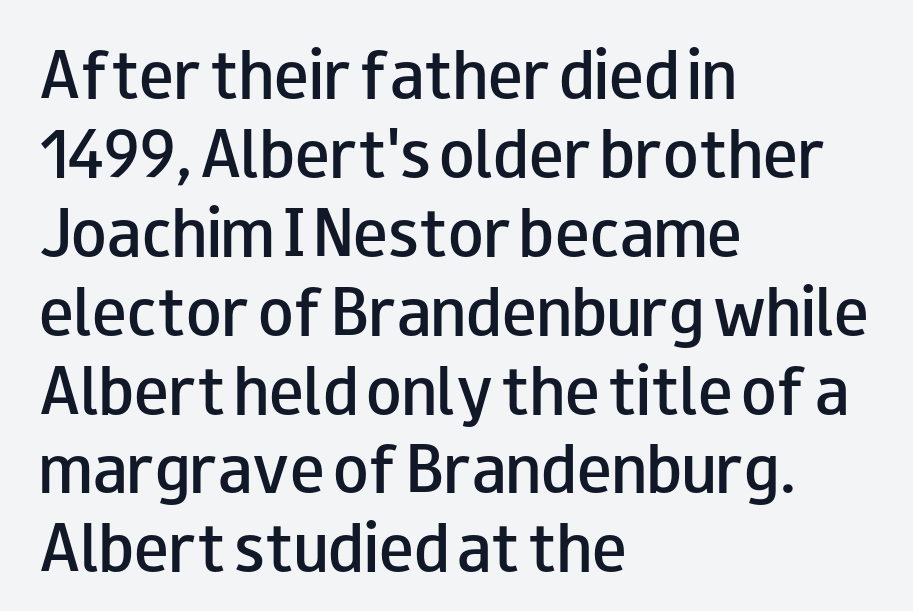
The image shows 58 px semibold, wide sans-serif type, upright; set left-aligned, normal line spacing (1.36x), normal letter spacing, not underlined; low stroke contrast and a small x-height.
